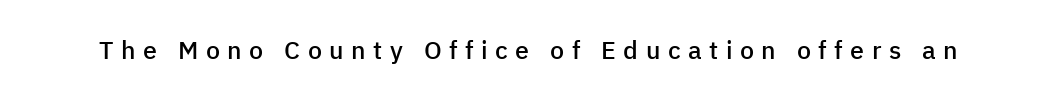
The specimen reads as upright at a glance. Words float on clear page, feet unadorned. What stands out about the letter spacing? Its width — letters are far apart. How heavy is the stroke? Medium-heavy — a semibold, shy of bold.
